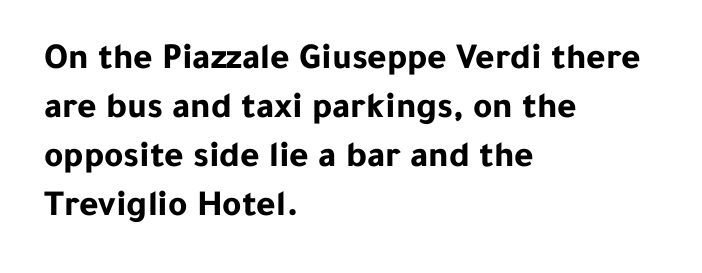
Q: Is the text bold? A: Yes.
Q: Is the text italic (slanted)? A: No, it is upright.
Q: Is the typeface a serif or a sans-serif typeface? A: Sans-serif.
Q: Is the text underlined? A: No.
Q: How is the paragraph aligned? A: Left-aligned.
Q: Is the spacing between letters normal or unusually wide? A: Normal.
Q: Is the spacing between lines tight, normal or loose? A: Normal.
Q: Width (condensed, normal, or wide)? A: Normal.
Q: Stroke contrast? A: Low.
Q: x-height? A: Medium.
Q: Monospaced? A: No.
